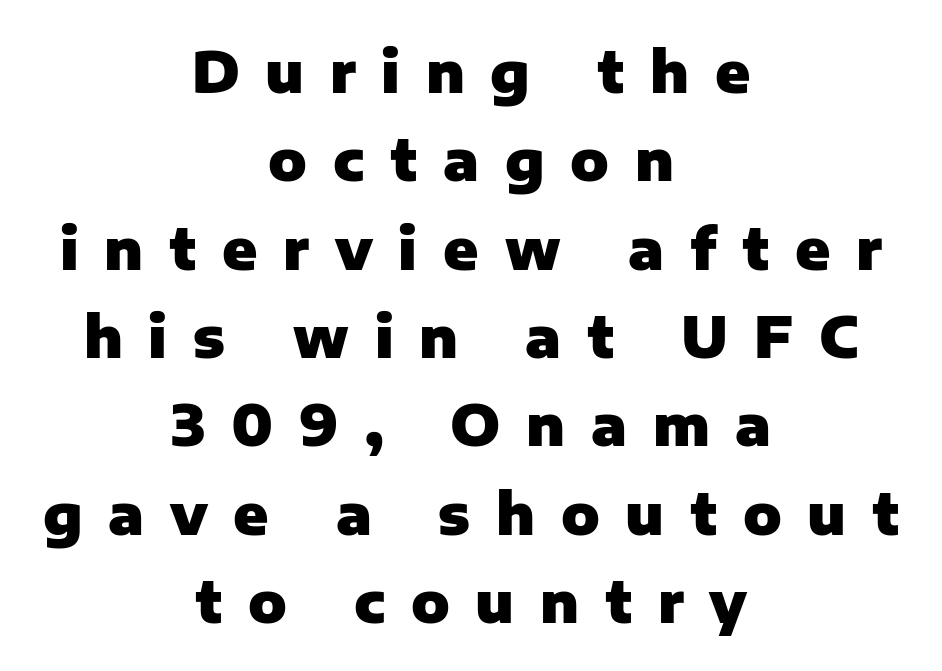
In CSS terms this would be text-align: center. Stroke thickness is high; the sample reads as a true bold. The letters stand straight up with perfectly vertical stems. Interline gaps are of average width in this sample. The rendering shows plain stroke endings on the letterforms — a sans-serif design. The line texture is sparse and dotted thanks to wide tracking.
